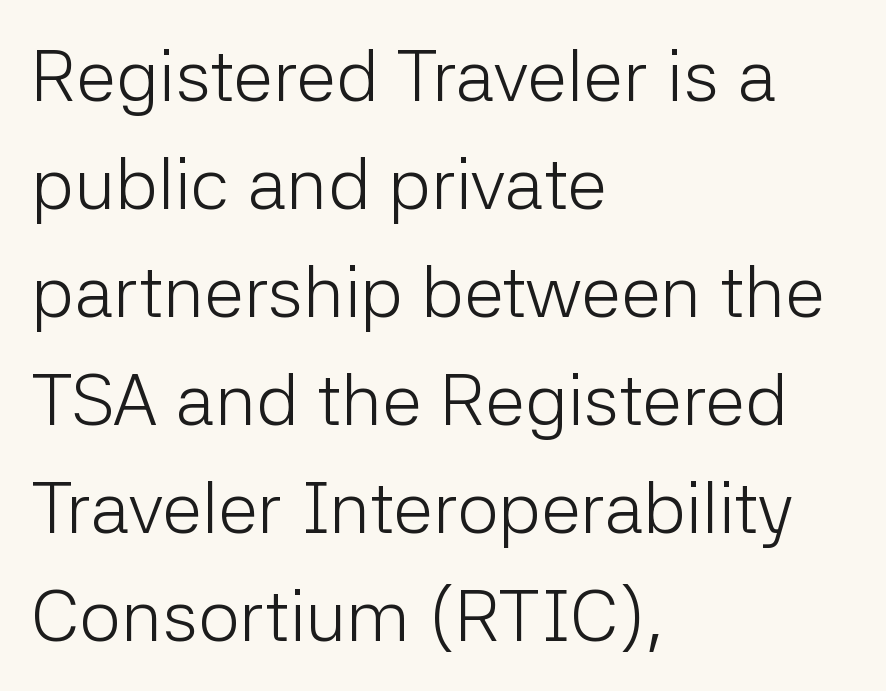
{"serif": "no", "italic": "no", "bold": "no", "weight": "light", "width": "normal", "stroke_contrast": "low", "x_height": "medium", "monospaced": "no", "underline": "no", "align": "left", "line_spacing": "normal", "line_spacing_ratio": 1.48, "letter_spacing": "normal", "letter_spacing_em": 0.0, "glyph_px": 73}
